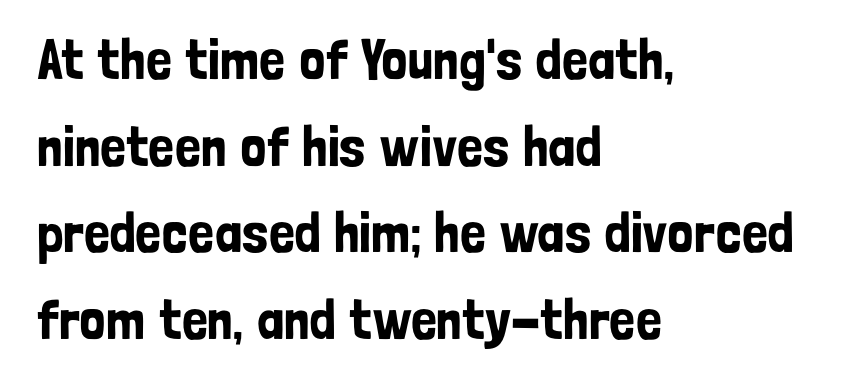
The rows are spaced the way most documents space them. The text block is weighted toward the left margin, trailing off unevenly rightward. The rendering uses natural spacing where letterforms have individual widths. How are the letters spaced? Ordinarily, with no added tracking. Honestly, there is no underline to notice here at all. Grotesque or geometric, the face here clearly has no serifs.
